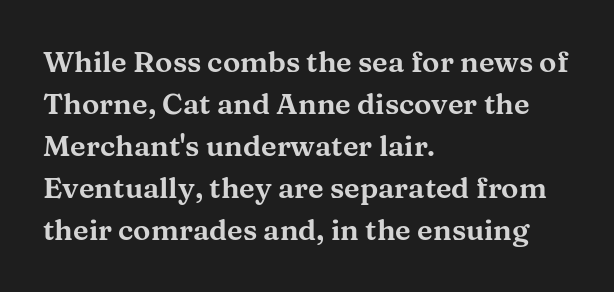
Q: Is the text italic (slanted)? A: No, it is upright.
Q: Is the typeface a serif or a sans-serif typeface? A: Serif.
Q: Is the text underlined? A: No.
Q: How is the paragraph aligned? A: Left-aligned.
Q: Is the spacing between letters normal or unusually wide? A: Normal.
Q: Is the spacing between lines tight, normal or loose? A: Normal.
Q: Width (condensed, normal, or wide)? A: Wide.
Q: Stroke contrast? A: Medium.
Q: x-height? A: Medium.
Q: Monospaced? A: No.
